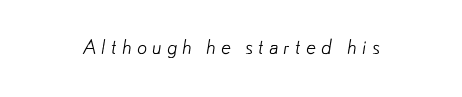
Q: Is the text bold? A: No.
Q: Is the text underlined? A: No.
Q: Is the spacing between letters normal or unusually wide? A: Unusually wide.
